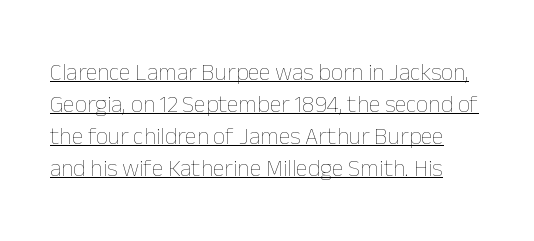
{"italic": "no", "bold": "no", "underline": "yes", "line_spacing": "normal", "line_spacing_ratio": 1.33, "letter_spacing": "normal", "letter_spacing_em": 0.0, "glyph_px": 24}
